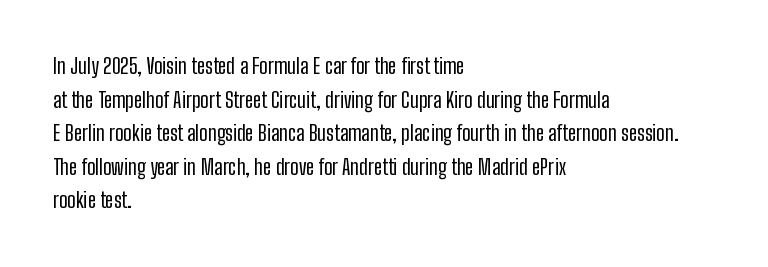
{"italic": "no", "bold": "no", "underline": "no", "align": "left", "line_spacing": "normal", "line_spacing_ratio": 1.6, "letter_spacing": "normal", "letter_spacing_em": 0.0, "glyph_px": 21}
